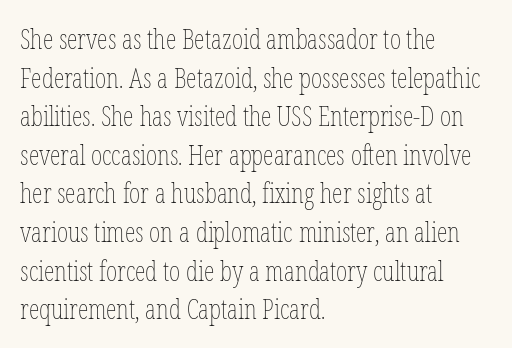
Q: Is the text bold? A: No.
Q: Is the text italic (slanted)? A: No, it is upright.
Q: Is the text underlined? A: No.
Q: How is the paragraph aligned? A: Left-aligned.
Q: Is the spacing between letters normal or unusually wide? A: Normal.
Q: Is the spacing between lines tight, normal or loose? A: Normal.
